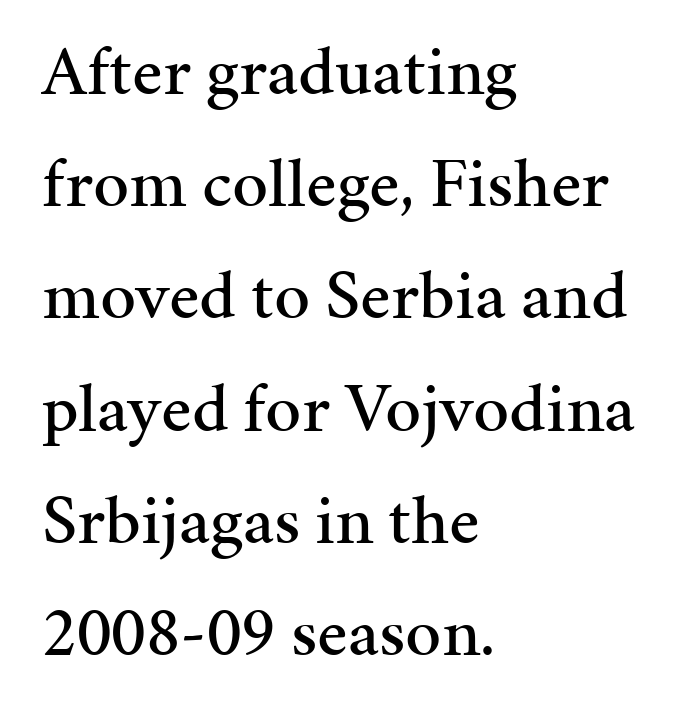
This block has exactly the height ordinary leading produces. The area under the type is left untouched. Look at the tracking — it's just the regular setting, nothing added. The lettering stays uniformly vertical, giving the passage a roman look. Serif or sans? Serif — the stroke terminals have little feet.
